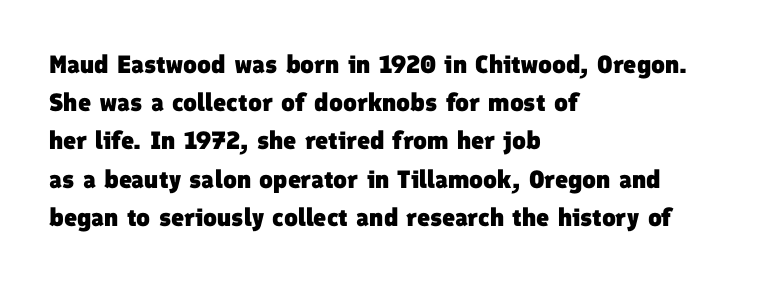
{"bold": "yes", "underline": "no", "align": "left", "line_spacing": "normal", "line_spacing_ratio": 1.53, "letter_spacing": "normal", "letter_spacing_em": 0.0, "glyph_px": 25}
